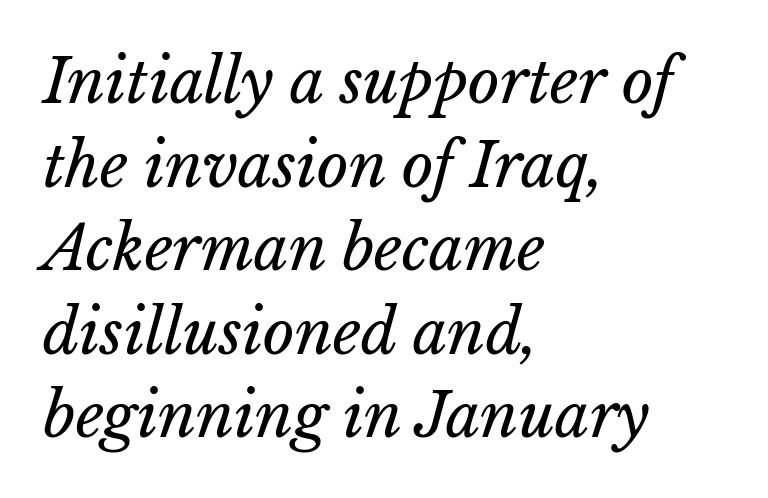
Q: Is the text bold? A: No.
Q: Is the text italic (slanted)? A: Yes, it leans right by about 15 degrees.
Q: Is the text underlined? A: No.
Q: How is the paragraph aligned? A: Left-aligned.
Q: Is the spacing between letters normal or unusually wide? A: Normal.
Q: Is the spacing between lines tight, normal or loose? A: Normal.
Q: Width (condensed, normal, or wide)? A: Normal.
Q: Stroke contrast? A: Low.
Q: x-height? A: Medium.
Q: Monospaced? A: No.
